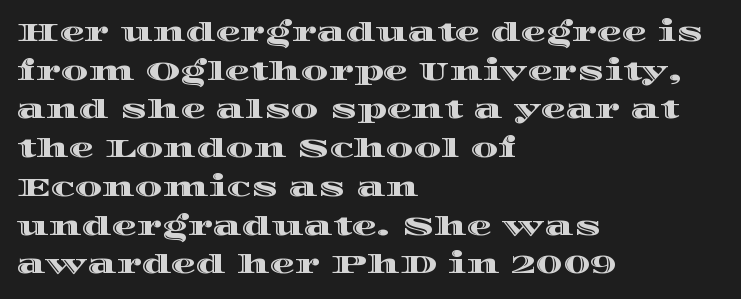
Q: Is the text italic (slanted)? A: No, it is upright.
Q: Is the text underlined? A: No.
Q: How is the paragraph aligned? A: Left-aligned.
Q: Is the spacing between letters normal or unusually wide? A: Normal.
Q: Is the spacing between lines tight, normal or loose? A: Normal.
